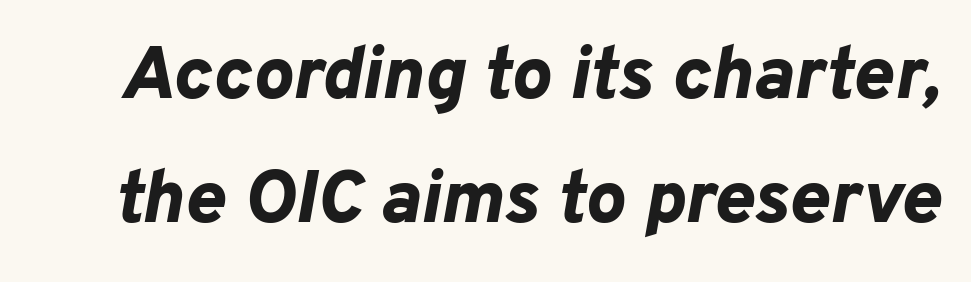
{"italic": "yes", "lean": "right", "slant_degrees": 10, "bold": "yes", "weight": "bold", "width": "normal", "stroke_contrast": "low", "x_height": "medium", "monospaced": "no", "underline": "no", "line_spacing": "normal", "line_spacing_ratio": 1.65, "letter_spacing": "normal", "letter_spacing_em": 0.0, "glyph_px": 75}
